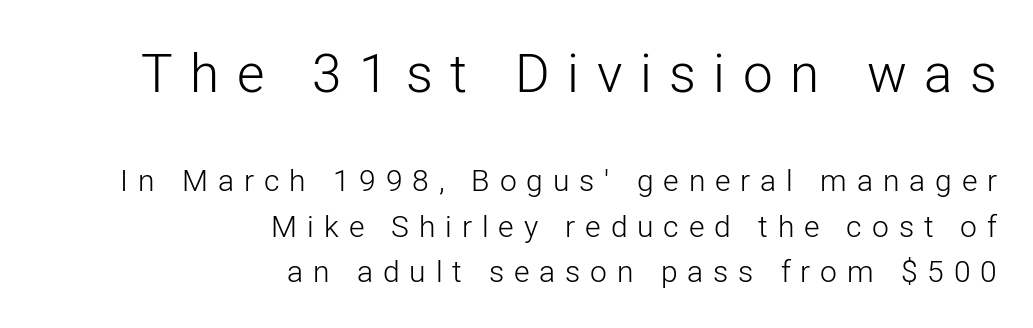
{"serif": "no", "italic": "no", "bold": "no", "weight": "light", "width": "normal", "stroke_contrast": "low", "x_height": "medium", "monospaced": "no", "underline": "no", "align": "right", "line_spacing": "normal", "line_spacing_ratio": 1.52, "letter_spacing": "wide", "letter_spacing_em": 0.33, "larger_block": "first", "size_ratio": 1.77, "glyph_px": 53}
